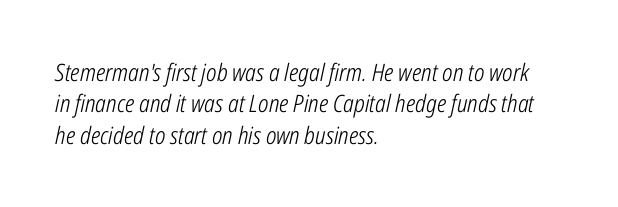
Horizontally, the lines are justified to the leading edge only. The typeface has the unassuming heft of standard copy or less. Is there much room between lines? A standard amount, neither cramped nor airy. Notice how the stems are inclined rather than vertical — that's the hallmark of italics. Honestly, the letter spacing is just normal — you wouldn't notice it. Quick note: underline off.
